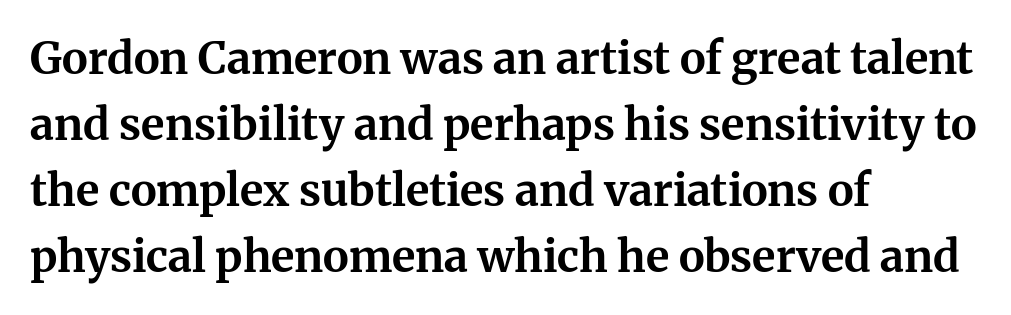
Here the designer chose a conventional face with non-uniform glyph widths. The paragraph has a hard left edge and a soft right edge. Honestly, there is no underline to notice here at all. Look at the bottom of the vertical strokes: they flare into serifs here. Its strokes are broad and dark, the hallmark of bold type.
